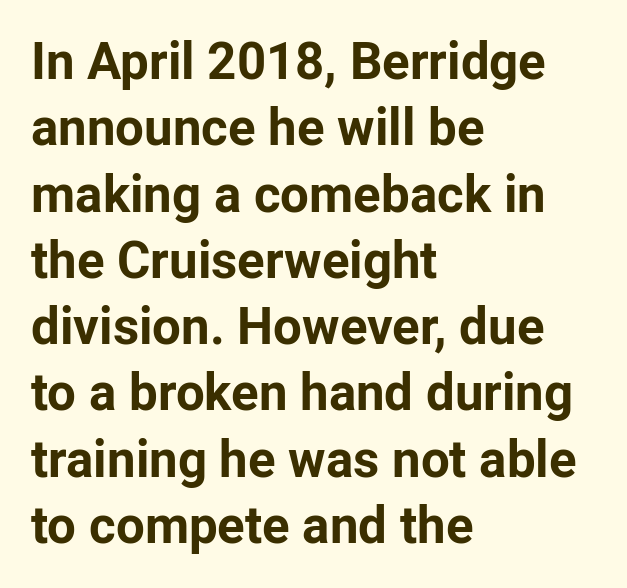
{"serif": "no", "italic": "no", "bold": "yes", "weight": "bold", "width": "normal", "stroke_contrast": "low", "x_height": "medium", "monospaced": "no", "underline": "no", "align": "left", "line_spacing": "normal", "line_spacing_ratio": 1.3, "letter_spacing": "normal", "letter_spacing_em": 0.0, "glyph_px": 51}
